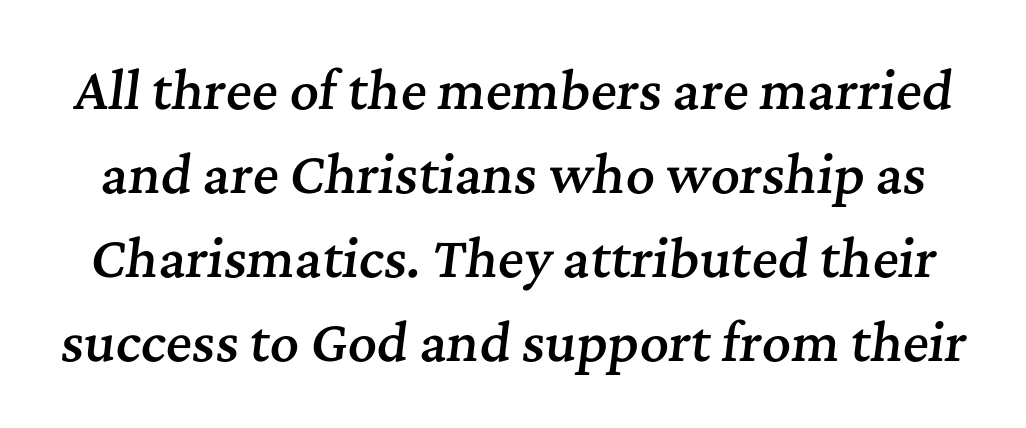
The image shows 50 px semibold serif type, italic (leaning right); set normal line spacing (1.68x), normal letter spacing, not underlined; medium stroke contrast and a medium x-height.
